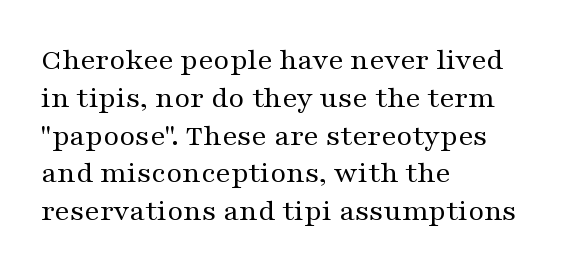
{"serif": "yes", "italic": "no", "bold": "no", "weight": "regular", "width": "wide", "stroke_contrast": "medium", "x_height": "medium", "monospaced": "no", "underline": "no", "align": "left", "line_spacing_ratio": 1.22, "letter_spacing": "normal", "letter_spacing_em": 0.0, "glyph_px": 31}
